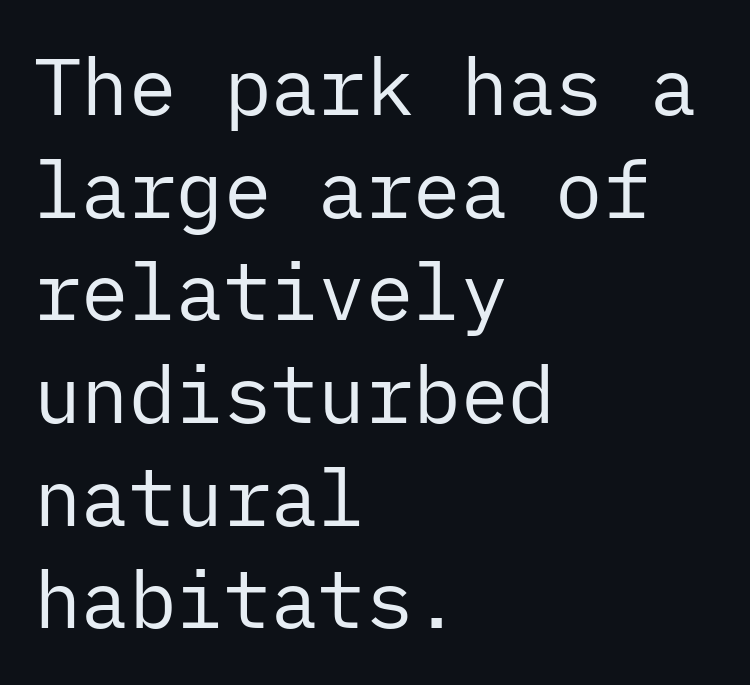
{"serif": "no", "italic": "no", "bold": "no", "weight": "regular", "width": "normal", "stroke_contrast": "low", "x_height": "medium", "underline": "no", "align": "left", "line_spacing": "normal", "line_spacing_ratio": 1.3, "letter_spacing": "normal", "letter_spacing_em": 0.0, "glyph_px": 79}
